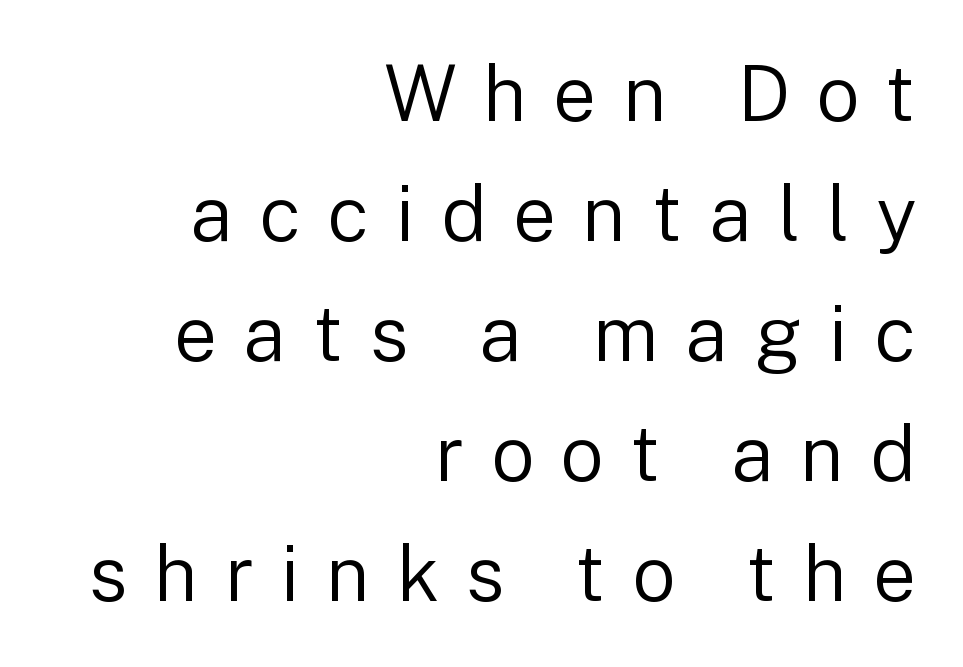
The image shows 77 px regular-weight sans-serif type, upright; set right-aligned, normal line spacing (1.56x), unusually wide letter spacing (+0.34 em), not underlined; low stroke contrast and a medium x-height.
